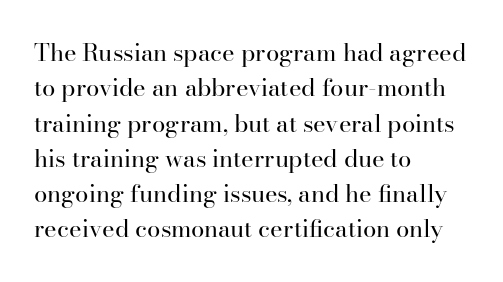
{"italic": "no", "bold": "no", "underline": "no", "align": "left", "line_spacing": "normal", "line_spacing_ratio": 1.47, "letter_spacing": "normal", "letter_spacing_em": 0.0, "glyph_px": 24}
